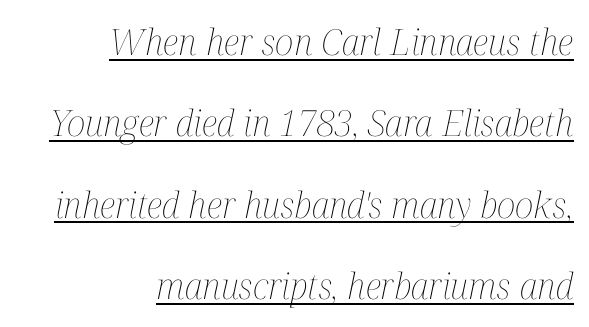
The image shows 36 px thin, condensed type, italic (leaning right); set right-aligned, loose line spacing (2.26x), normal letter spacing, underlined; medium stroke contrast and a medium x-height.
